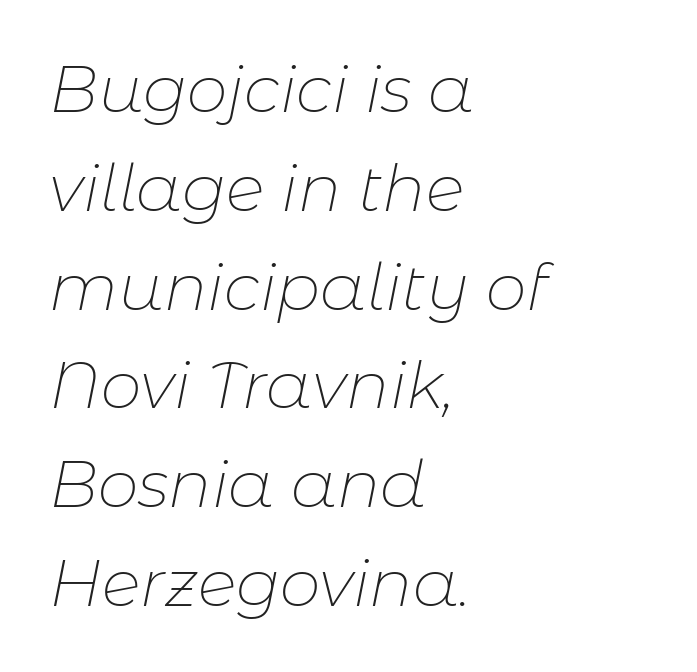
Q: Is the text bold? A: No.
Q: Is the text italic (slanted)? A: Yes, it leans right by about 11 degrees.
Q: Is the text underlined? A: No.
Q: How is the paragraph aligned? A: Left-aligned.
Q: Is the spacing between letters normal or unusually wide? A: Normal.
Q: Is the spacing between lines tight, normal or loose? A: Normal.
Q: Width (condensed, normal, or wide)? A: Normal.
Q: Stroke contrast? A: Low.
Q: x-height? A: Medium.
Q: Monospaced? A: No.
